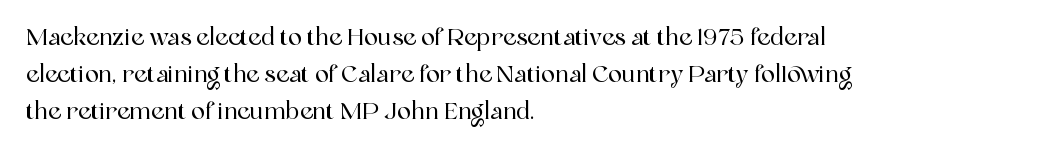
The image shows 23 px text type, upright; set left-aligned, normal line spacing (1.6x), normal letter spacing, not underlined.
